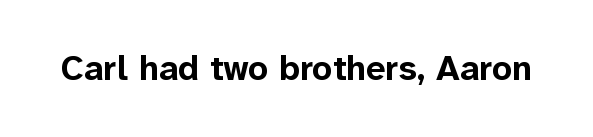
Q: Is the text bold? A: Yes.
Q: Is the text italic (slanted)? A: No, it is upright.
Q: Is the typeface a serif or a sans-serif typeface? A: Sans-serif.
Q: Is the text underlined? A: No.
Q: Is the spacing between letters normal or unusually wide? A: Normal.
Q: Width (condensed, normal, or wide)? A: Normal.
Q: Stroke contrast? A: Low.
Q: x-height? A: Medium.
Q: Monospaced? A: No.
